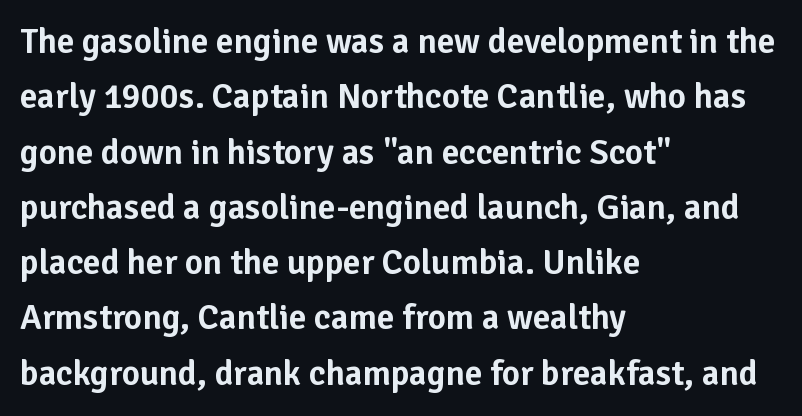
Posture: straight, roman, zero tilt. Stroke terminals: plain, sans-serif. Leading: standard. The rendering uses natural spacing where letterforms have individual widths. Is the letter spacing exaggerated? No — it looks like the ordinary default. The rag falls on the right side of this text block.
